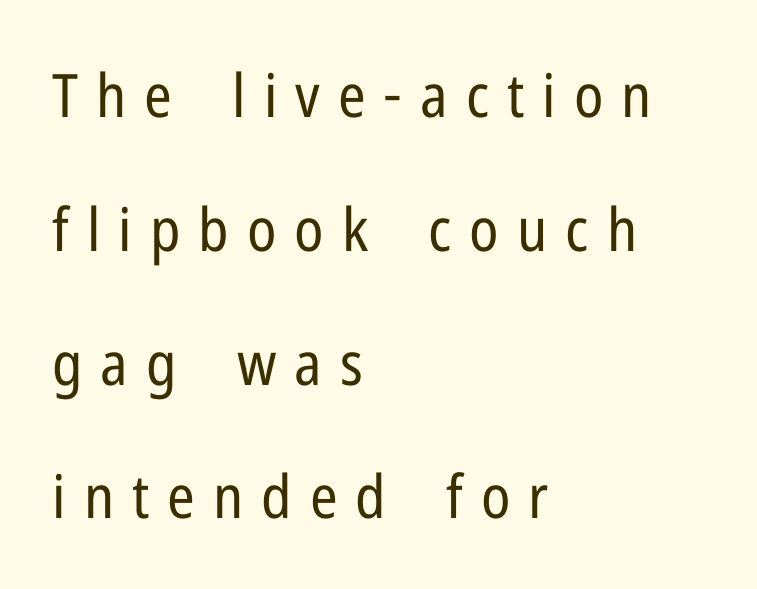
Q: Is the text bold? A: No.
Q: Is the text italic (slanted)? A: No, it is upright.
Q: Is the typeface a serif or a sans-serif typeface? A: Sans-serif.
Q: Is the text underlined? A: No.
Q: How is the paragraph aligned? A: Left-aligned.
Q: Is the spacing between letters normal or unusually wide? A: Unusually wide.
Q: Is the spacing between lines tight, normal or loose? A: Loose.
Q: Width (condensed, normal, or wide)? A: Condensed.
Q: Stroke contrast? A: Low.
Q: x-height? A: Medium.
Q: Monospaced? A: No.
